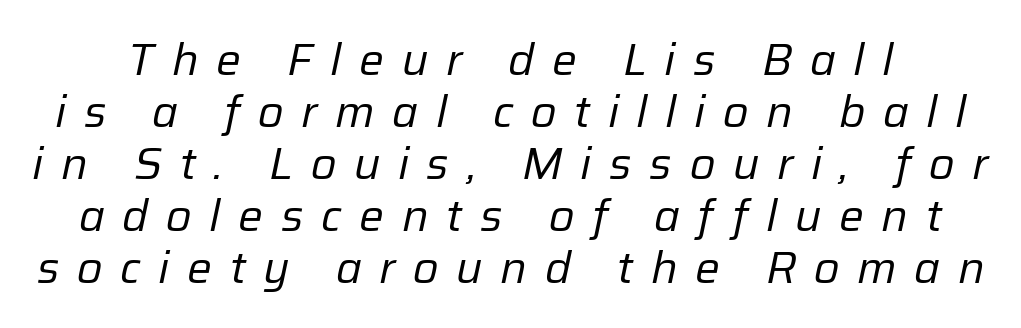
There is plenty of visible air inserted between adjacent glyphs. Spacing verdict: proportional, widths tailored to each character. The string is rendered with underlining switched off. Summary of weight: not heavy and not bold. Yep, that's italic — everything's leaning.
